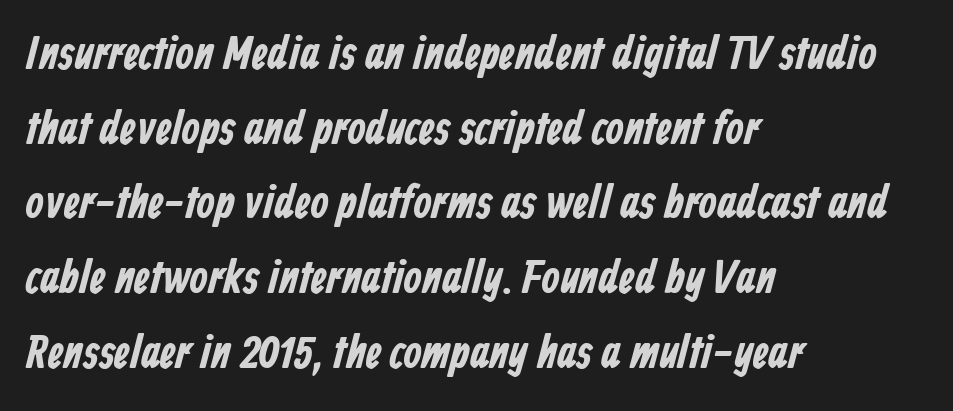
Summary of vertical rhythm: regular, with standard interline spacing. There is no visible air inserted between adjacent glyphs. Casual observation: everything's shoved over to the left. The rendering uses natural spacing where letterforms have individual widths.
